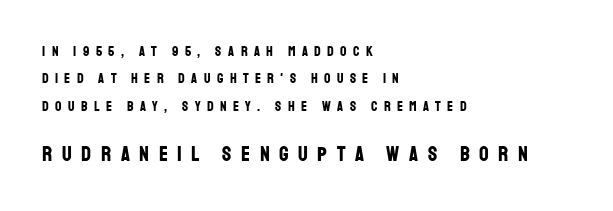
In CSS terms this would be text-align: left. The gaps between neighbouring characters are conspicuously large. Words float on clear page, feet unadorned. Italic: no, the glyphs are upright roman. The block of text is sparse from top to bottom, with ample space between rows. Compare the two chunks: the lower has the greater cap height.
